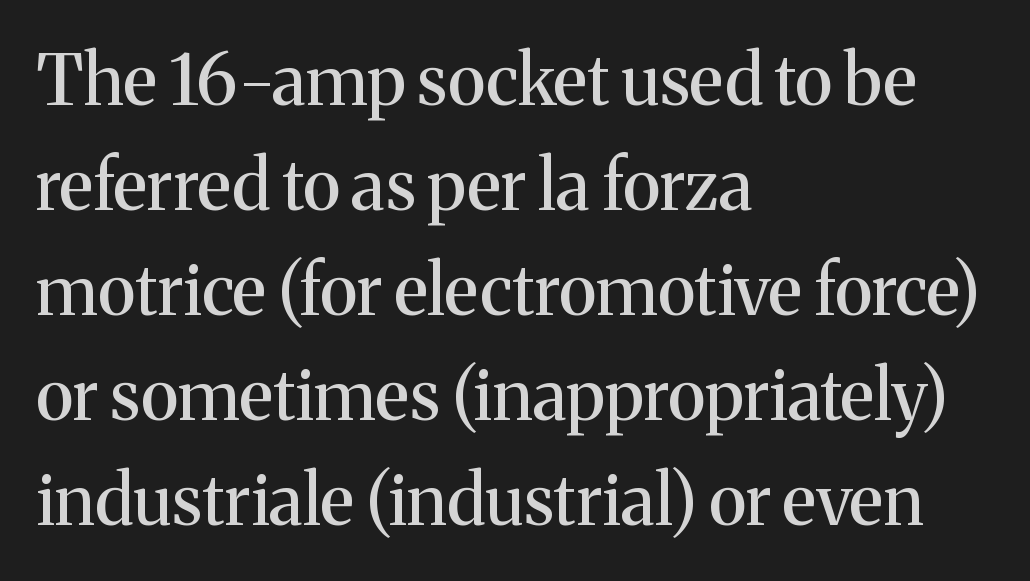
{"serif": "yes", "italic": "no", "width": "normal", "stroke_contrast": "medium", "x_height": "medium", "monospaced": "no", "underline": "no", "align": "left", "line_spacing": "normal", "line_spacing_ratio": 1.5, "letter_spacing": "normal", "letter_spacing_em": 0.0, "glyph_px": 70}
